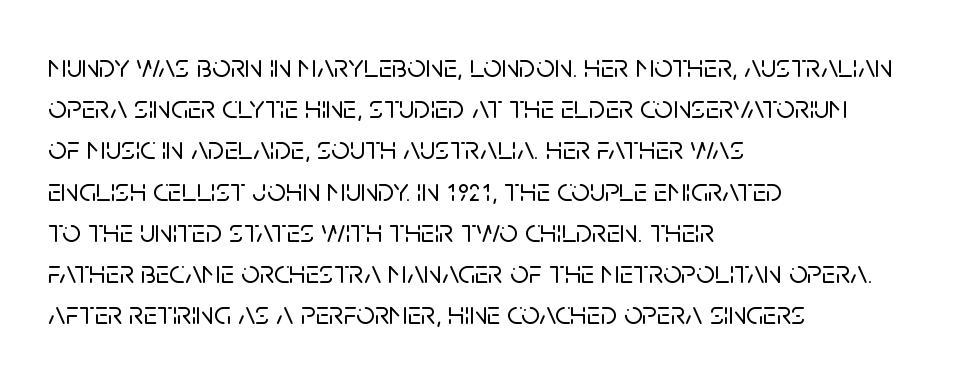
Style check: upright. Nothing unusual about the tracking: characters are spaced as the font intends. Note: no serifs on the glyphs. Regular leading. A bare baseline throughout the passage. The paragraph has a hard left edge and a soft right edge.
